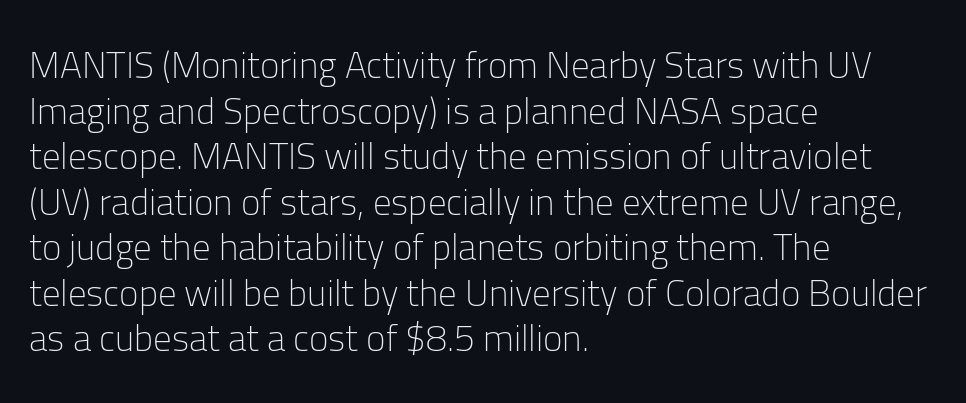
Q: Is the text bold? A: No.
Q: Is the text italic (slanted)? A: No, it is upright.
Q: Is the typeface a serif or a sans-serif typeface? A: Sans-serif.
Q: Is the text underlined? A: No.
Q: How is the paragraph aligned? A: Left-aligned.
Q: Is the spacing between letters normal or unusually wide? A: Normal.
Q: Width (condensed, normal, or wide)? A: Normal.
Q: Stroke contrast? A: Low.
Q: x-height? A: Medium.
Q: Monospaced? A: No.
